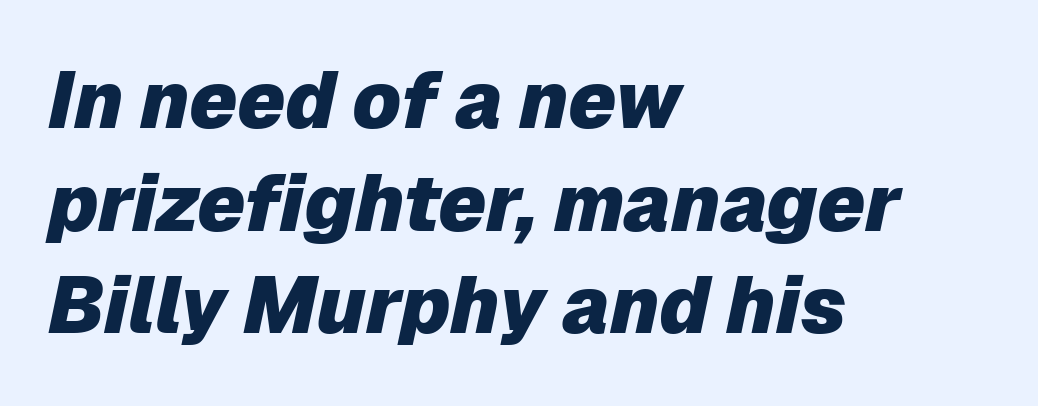
The image shows 79 px heavy type, italic (leaning right); set left-aligned, normal line spacing (1.3x), normal letter spacing, not underlined; low stroke contrast and a medium x-height.
